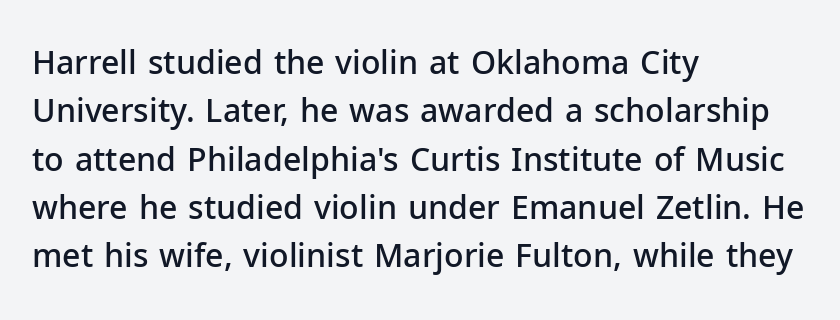
The ragged edge is on the right, which tells us the setting is flush left. Any mark beneath the type? The region is blank. Caption: standard tracking, unaltered. Ordinary non-slanted type is in use. Is this a fixed-width face? No — the glyphs have proportional, varying widths.
